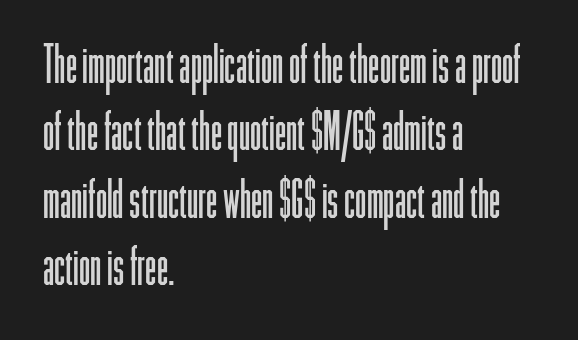
Q: Is the text bold? A: No.
Q: Is the text italic (slanted)? A: No, it is upright.
Q: Is the typeface a serif or a sans-serif typeface? A: Sans-serif.
Q: Is the text underlined? A: No.
Q: How is the paragraph aligned? A: Left-aligned.
Q: Is the spacing between letters normal or unusually wide? A: Normal.
Q: Is the spacing between lines tight, normal or loose? A: Normal.
Q: Width (condensed, normal, or wide)? A: Condensed.
Q: Stroke contrast? A: Low.
Q: x-height? A: Medium.
Q: Monospaced? A: No.
